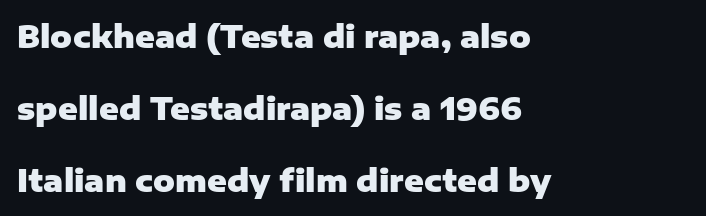
The image shows 30 px heavy sans-serif type, upright; set left-aligned, loose line spacing (2.4x), normal letter spacing, not underlined; low stroke contrast and a medium x-height.
